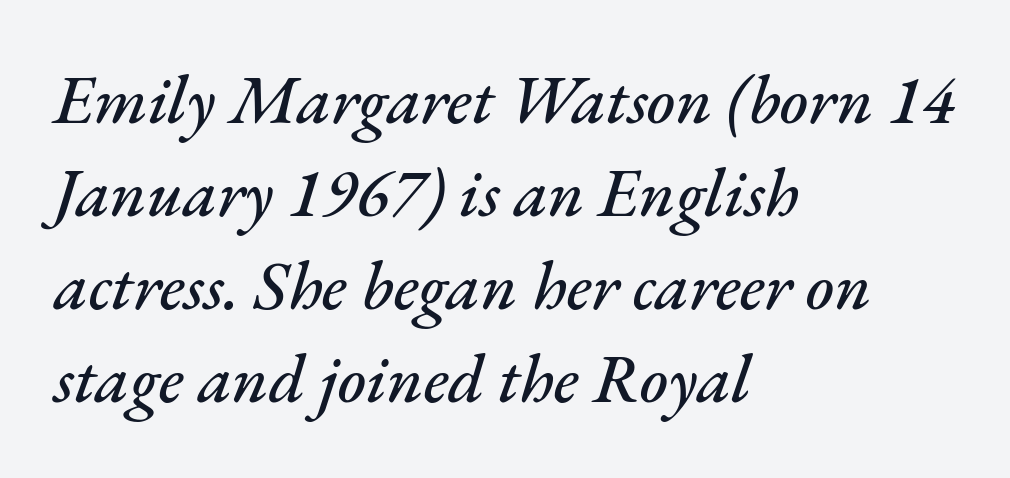
The letters are slanted; this is an italic face. You could not count columns in this text — the font is proportionally spaced. The glyphs are unaccompanied by any horizontal stroke below them. Look at the tracking — it's just the regular setting, nothing added. The typesetter chose a ragged-right arrangement here. Notice how descenders clear the ascenders below comfortably — that's standard leading.
